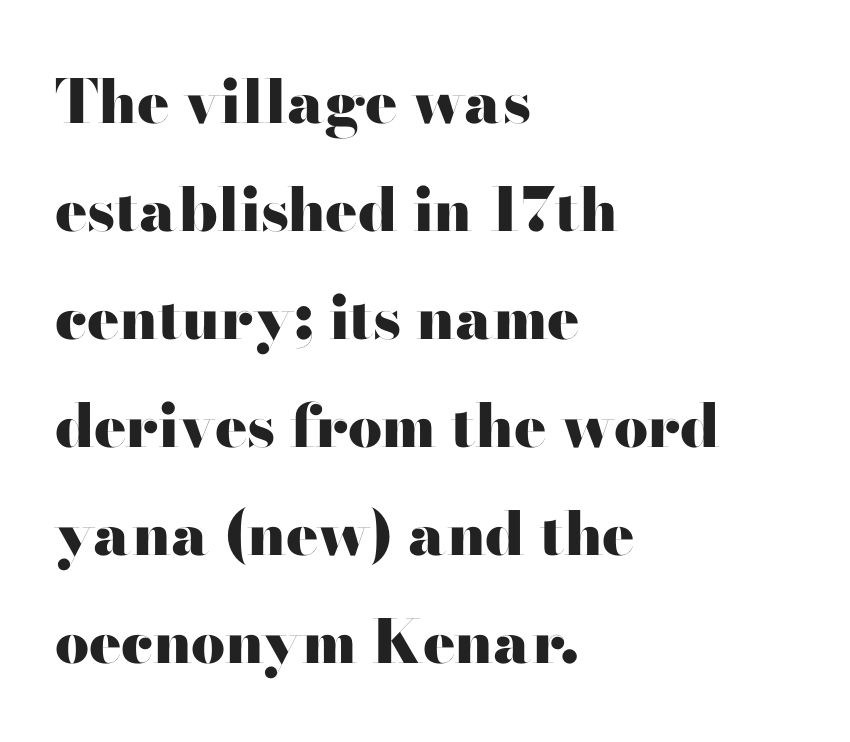
Type without underlining. Spacing verdict: proportional, widths tailored to each character. The designer went with a sans here, leaving each stem footless. The letters stand straight up with perfectly vertical stems.
